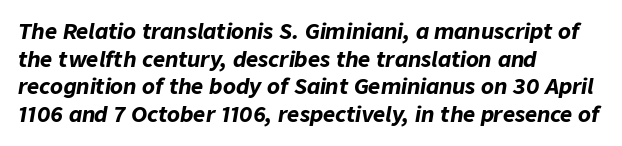
Q: Is the text bold? A: Yes.
Q: Is the text italic (slanted)? A: Yes, it leans right by about 9 degrees.
Q: Is the text underlined? A: No.
Q: How is the paragraph aligned? A: Left-aligned.
Q: Is the spacing between letters normal or unusually wide? A: Normal.
Q: Is the spacing between lines tight, normal or loose? A: Normal.
